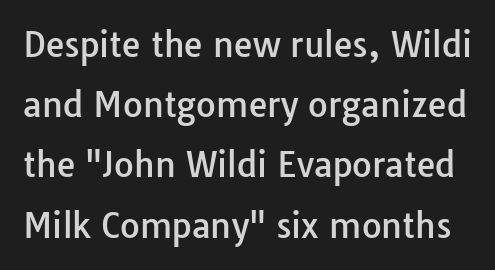
Q: Is the text italic (slanted)? A: No, it is upright.
Q: Is the typeface a serif or a sans-serif typeface? A: Sans-serif.
Q: Is the text underlined? A: No.
Q: Is the spacing between letters normal or unusually wide? A: Normal.
Q: Width (condensed, normal, or wide)? A: Normal.
Q: Stroke contrast? A: Low.
Q: x-height? A: Medium.
Q: Monospaced? A: No.
